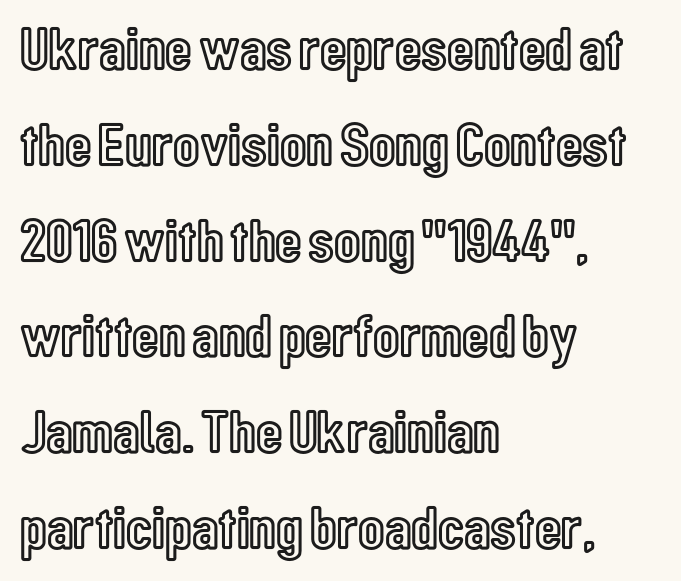
The letterforms sit shoulder to shoulder at normal distance. The axis of the letterforms is exactly vertical. The string is rendered with underlining switched off. The text block is weighted toward the left margin, trailing off unevenly rightward.
